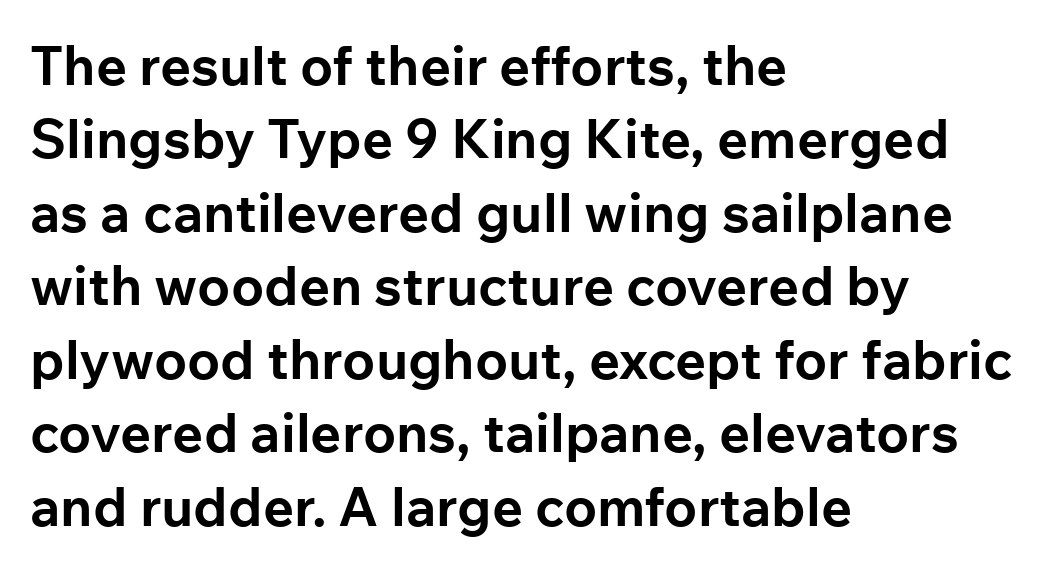
{"serif": "no", "italic": "no", "bold": "yes", "weight": "bold", "width": "normal", "stroke_contrast": "low", "x_height": "medium", "monospaced": "no", "underline": "no", "align": "left", "line_spacing": "normal", "line_spacing_ratio": 1.36, "letter_spacing": "normal", "letter_spacing_em": 0.0, "glyph_px": 54}
